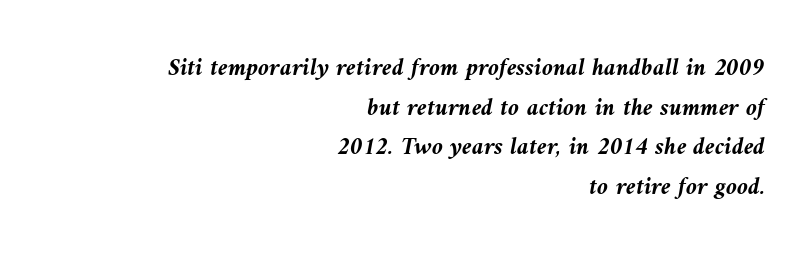
The line texture is even and compact thanks to regular tracking. A student would call this right alignment; a typographer would say flush right, rag left. The baseline area is clear. Compared with ordinary roman type, these characters are visibly tilted.
